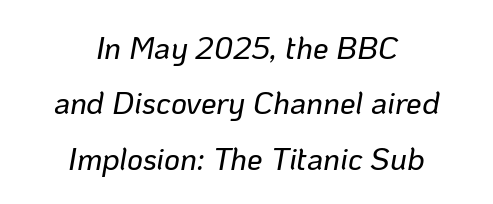
The image shows 31 px text type, italic (leaning right); set centered, line spacing 1.79x, normal letter spacing, not underlined; low stroke contrast and a medium x-height.
